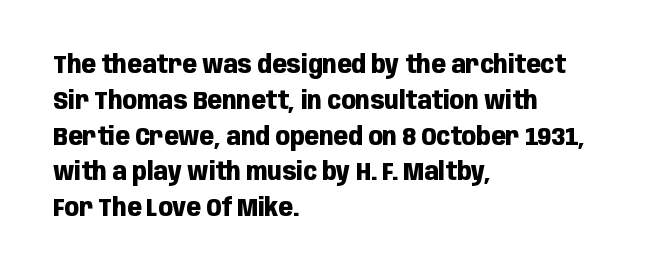
The image shows 24 px bold type, upright; set left-aligned, normal line spacing (1.49x), normal letter spacing, not underlined.
